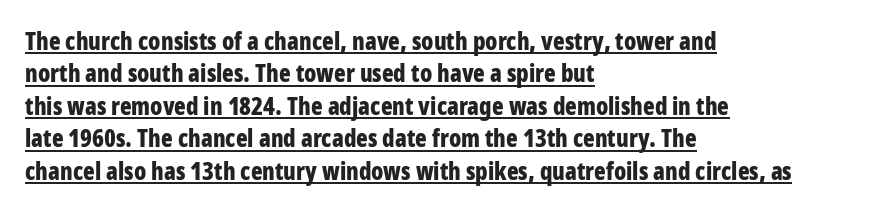
{"italic": "no", "bold": "yes", "underline": "yes", "align": "left", "line_spacing": "normal", "line_spacing_ratio": 1.35, "letter_spacing": "normal", "letter_spacing_em": 0.0, "glyph_px": 24}
